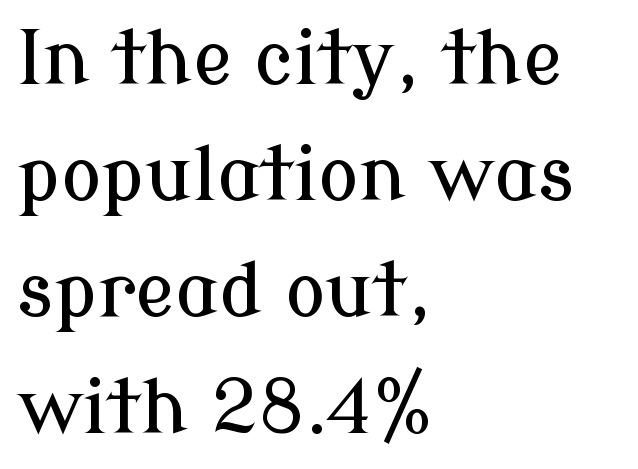
{"serif": "yes", "italic": "no", "width": "normal", "stroke_contrast": "low", "x_height": "medium", "monospaced": "no", "underline": "no", "align": "left", "line_spacing": "normal", "line_spacing_ratio": 1.55, "letter_spacing": "normal", "letter_spacing_em": 0.0, "glyph_px": 75}
